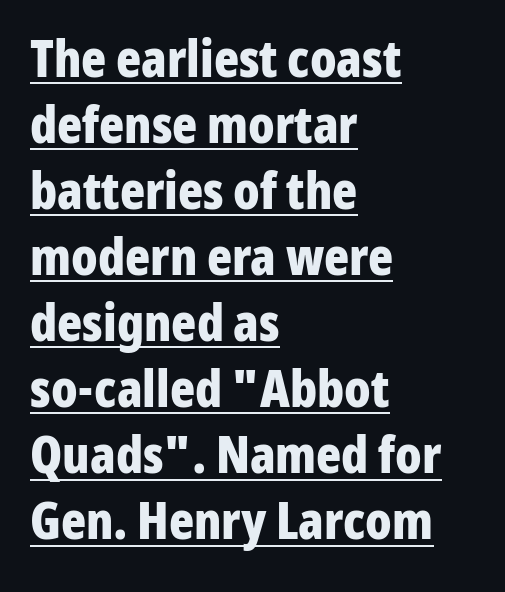
Q: Is the text bold? A: Yes.
Q: Is the text italic (slanted)? A: No, it is upright.
Q: Is the typeface a serif or a sans-serif typeface? A: Sans-serif.
Q: Is the text underlined? A: Yes.
Q: How is the paragraph aligned? A: Left-aligned.
Q: Is the spacing between letters normal or unusually wide? A: Normal.
Q: Is the spacing between lines tight, normal or loose? A: Normal.
Q: Width (condensed, normal, or wide)? A: Condensed.
Q: Stroke contrast? A: Low.
Q: x-height? A: Medium.
Q: Monospaced? A: No.
